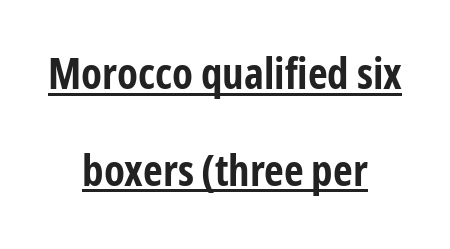
Q: Is the text bold? A: Yes.
Q: Is the text italic (slanted)? A: No, it is upright.
Q: Is the typeface a serif or a sans-serif typeface? A: Sans-serif.
Q: Is the text underlined? A: Yes.
Q: How is the paragraph aligned? A: Centered.
Q: Is the spacing between letters normal or unusually wide? A: Normal.
Q: Is the spacing between lines tight, normal or loose? A: Loose.
Q: Width (condensed, normal, or wide)? A: Condensed.
Q: Stroke contrast? A: Low.
Q: x-height? A: Medium.
Q: Monospaced? A: No.
